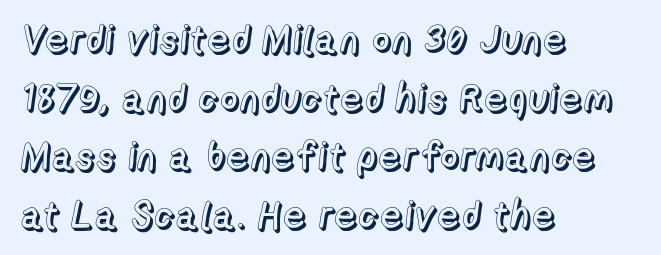
Character widths vary here, with narrow letters taking less room than wide ones. The baseline area is clear. Which margin do the lines hug? The left one — the right edge is uneven. Here the glyphs are tracked normally, forming tight word shapes. Successive baselines arrive at the customary interval.
